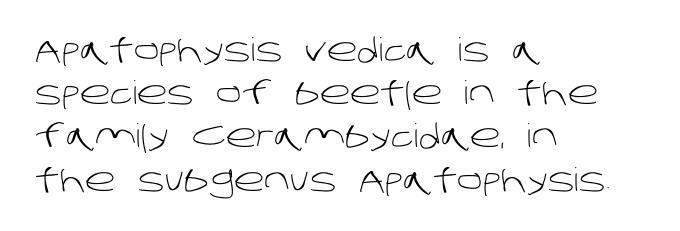
{"serif": "no", "bold": "no", "weight": "light", "width": "normal", "stroke_contrast": "low", "x_height": "large", "monospaced": "no", "underline": "no", "align": "left", "line_spacing": "normal", "line_spacing_ratio": 1.35, "letter_spacing": "normal", "letter_spacing_em": 0.0, "glyph_px": 32}
